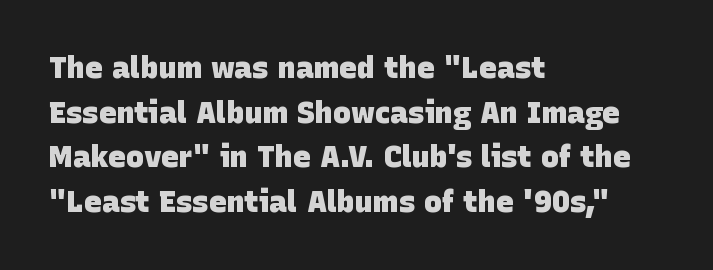
Q: Is the text bold? A: Yes.
Q: Is the typeface a serif or a sans-serif typeface? A: Sans-serif.
Q: Is the text underlined? A: No.
Q: How is the paragraph aligned? A: Left-aligned.
Q: Is the spacing between letters normal or unusually wide? A: Normal.
Q: Is the spacing between lines tight, normal or loose? A: Normal.
Q: Width (condensed, normal, or wide)? A: Normal.
Q: Stroke contrast? A: Low.
Q: x-height? A: Large.
Q: Monospaced? A: No.
